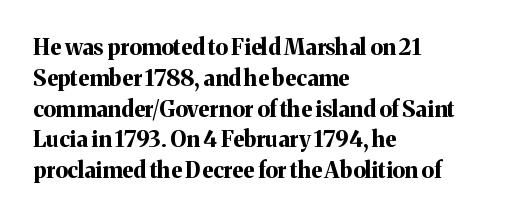
Q: Is the text bold? A: Yes.
Q: Is the text italic (slanted)? A: No, it is upright.
Q: Is the text underlined? A: No.
Q: How is the paragraph aligned? A: Left-aligned.
Q: Is the spacing between letters normal or unusually wide? A: Normal.
Q: Is the spacing between lines tight, normal or loose? A: Normal.
